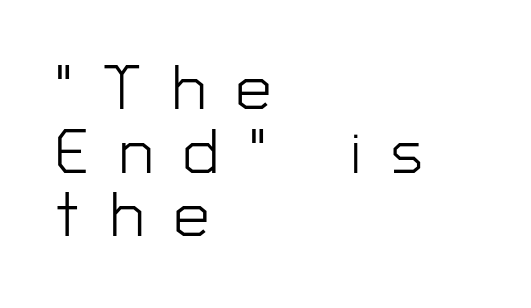
The image shows 63 px light sans-serif type, upright; set left-aligned, tight line spacing (1.01x), unusually wide letter spacing (+0.48 em), not underlined; low stroke contrast and a medium x-height.
